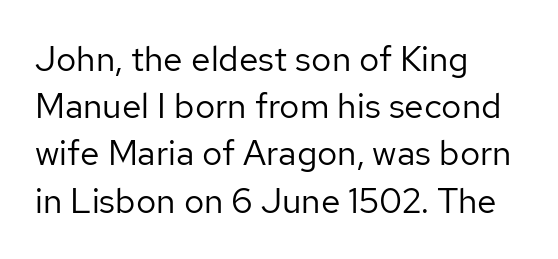
Q: Is the text bold? A: No.
Q: Is the text italic (slanted)? A: No, it is upright.
Q: Is the typeface a serif or a sans-serif typeface? A: Sans-serif.
Q: Is the text underlined? A: No.
Q: How is the paragraph aligned? A: Left-aligned.
Q: Is the spacing between letters normal or unusually wide? A: Normal.
Q: Is the spacing between lines tight, normal or loose? A: Normal.
Q: Width (condensed, normal, or wide)? A: Normal.
Q: Stroke contrast? A: Low.
Q: x-height? A: Medium.
Q: Monospaced? A: No.
